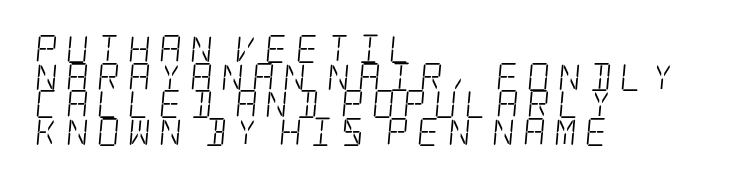
One-word summary of the alignment: left. Underline: absent. Inter-character spacing is expanded well beyond the font's built-in metrics. The vertical gap from one line to the next is small. Counters stay open thanks to moderate or lighter strokes.
